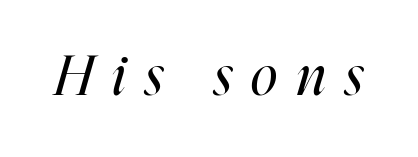
Q: Is the text bold? A: No.
Q: Is the text italic (slanted)? A: Yes, it leans right by about 16 degrees.
Q: Is the text underlined? A: No.
Q: Is the spacing between letters normal or unusually wide? A: Unusually wide.
Q: Width (condensed, normal, or wide)? A: Condensed.
Q: Stroke contrast? A: High.
Q: x-height? A: Medium.
Q: Monospaced? A: No.
